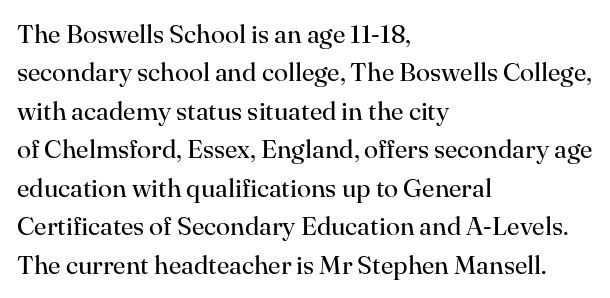
{"italic": "no", "bold": "no", "underline": "no", "align": "left", "line_spacing": "normal", "line_spacing_ratio": 1.48, "letter_spacing": "normal", "letter_spacing_em": 0.0, "glyph_px": 26}
